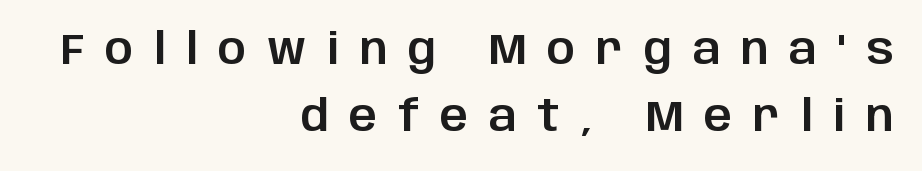
Q: Is the text italic (slanted)? A: No, it is upright.
Q: Is the typeface a serif or a sans-serif typeface? A: Sans-serif.
Q: Is the text underlined? A: No.
Q: How is the paragraph aligned? A: Right-aligned.
Q: Is the spacing between letters normal or unusually wide? A: Unusually wide.
Q: Is the spacing between lines tight, normal or loose? A: Normal.
Q: Width (condensed, normal, or wide)? A: Normal.
Q: Stroke contrast? A: Low.
Q: x-height? A: Large.
Q: Monospaced? A: No.
